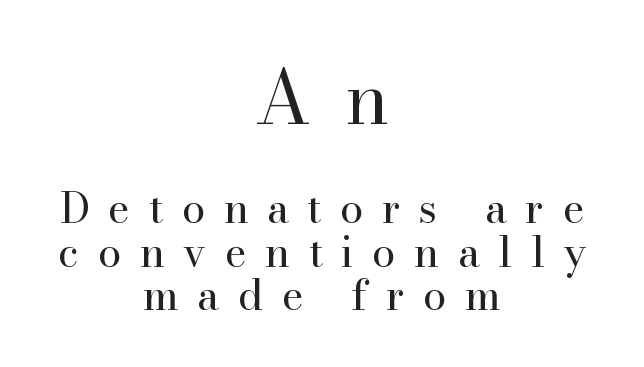
The image shows 74 px regular-weight serif type, upright; set centered, tight line spacing (1.03x), unusually wide letter spacing (+0.44 em), not underlined; the first (top) block is 1.76x larger; high stroke contrast and a small x-height.
